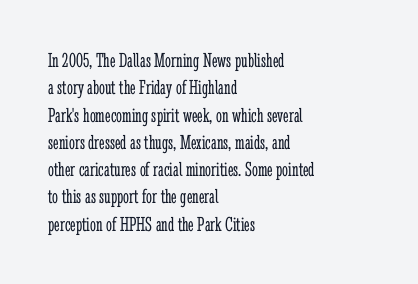
{"italic": "no", "bold": "no", "underline": "no", "align": "left", "line_spacing": "normal", "line_spacing_ratio": 1.3, "letter_spacing": "normal", "letter_spacing_em": 0.0, "glyph_px": 21}
